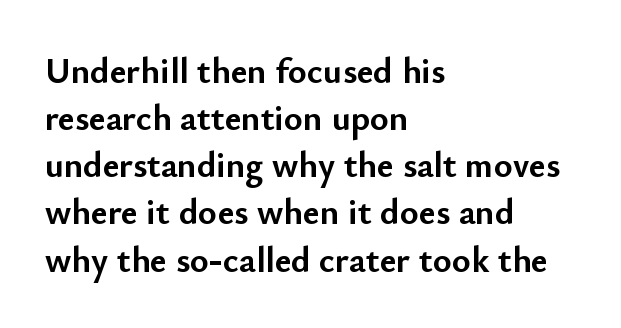
{"serif": "no", "italic": "no", "bold": "yes", "weight": "semibold", "width": "normal", "stroke_contrast": "low", "x_height": "small", "monospaced": "no", "underline": "no", "align": "left", "line_spacing": "normal", "line_spacing_ratio": 1.31, "letter_spacing": "normal", "letter_spacing_em": 0.0, "glyph_px": 36}
